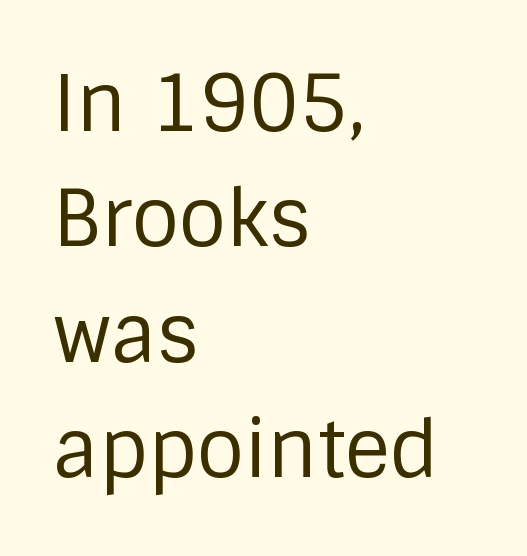
{"serif": "no", "italic": "no", "bold": "no", "weight": "regular", "width": "normal", "stroke_contrast": "low", "x_height": "large", "monospaced": "no", "underline": "no", "align": "left", "line_spacing": "normal", "line_spacing_ratio": 1.48, "letter_spacing": "normal", "letter_spacing_em": 0.0, "glyph_px": 78}
